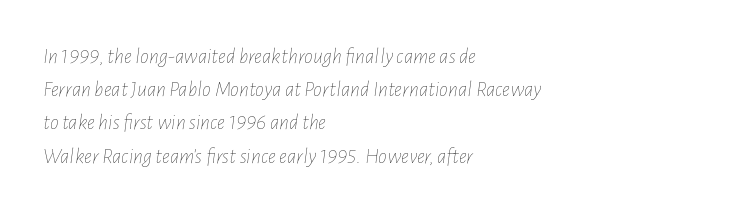
Q: Is the text bold? A: No.
Q: Is the text italic (slanted)? A: Yes, it leans right by about 7 degrees.
Q: Is the text underlined? A: No.
Q: How is the paragraph aligned? A: Left-aligned.
Q: Is the spacing between letters normal or unusually wide? A: Normal.
Q: Is the spacing between lines tight, normal or loose? A: Normal.
